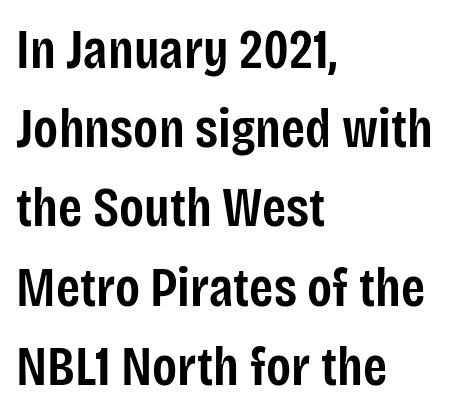
Q: Is the text bold? A: Semi-bold.
Q: Is the text italic (slanted)? A: No, it is upright.
Q: Is the typeface a serif or a sans-serif typeface? A: Sans-serif.
Q: Is the text underlined? A: No.
Q: How is the paragraph aligned? A: Left-aligned.
Q: Is the spacing between letters normal or unusually wide? A: Normal.
Q: Is the spacing between lines tight, normal or loose? A: Normal.
Q: Width (condensed, normal, or wide)? A: Condensed.
Q: Stroke contrast? A: Low.
Q: x-height? A: Large.
Q: Monospaced? A: No.
